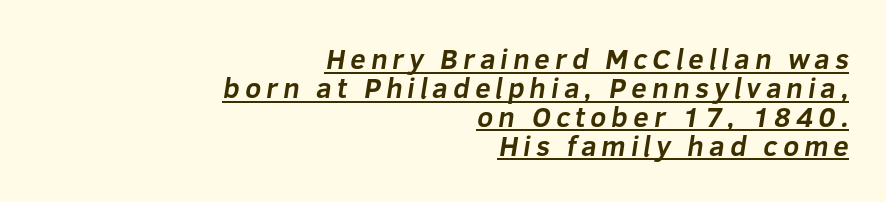
Stroke thickness is high; the sample reads as a true bold. Stroke terminals: plain, sans-serif. In terms of leading, this rendering errs on the cramped side. This sample has the flowing, uneven cadence of proportional lettering. Each line of the rendering has a horizontal stroke beneath the glyphs.
